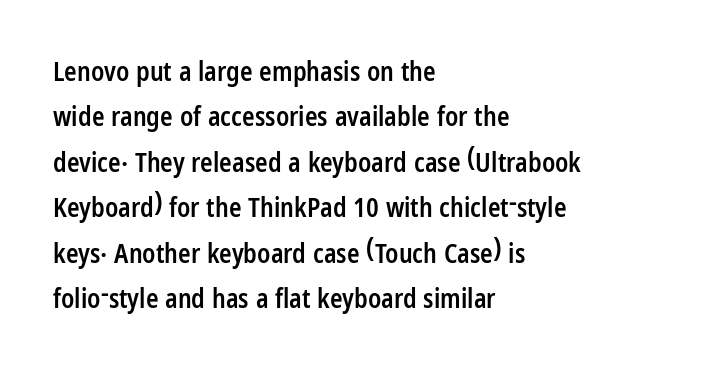
Q: Is the text bold? A: Semi-bold.
Q: Is the text italic (slanted)? A: No, it is upright.
Q: Is the text underlined? A: No.
Q: How is the paragraph aligned? A: Left-aligned.
Q: Is the spacing between letters normal or unusually wide? A: Normal.
